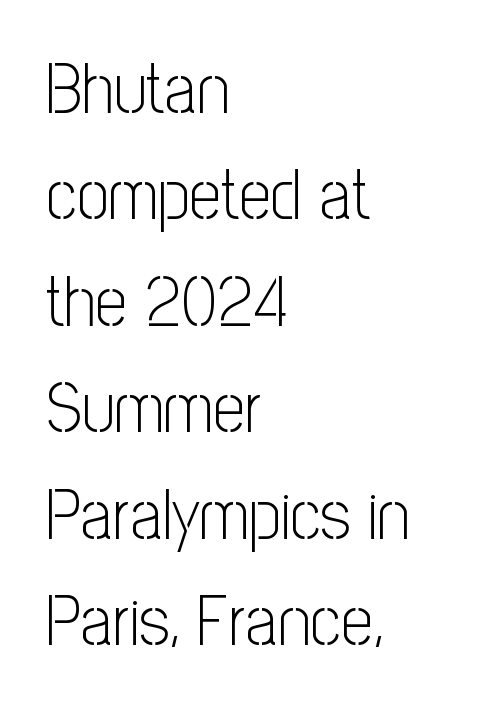
The image shows 71 px light, condensed sans-serif type, upright; set left-aligned, normal line spacing (1.5x), normal letter spacing, not underlined; low stroke contrast and a medium x-height.
